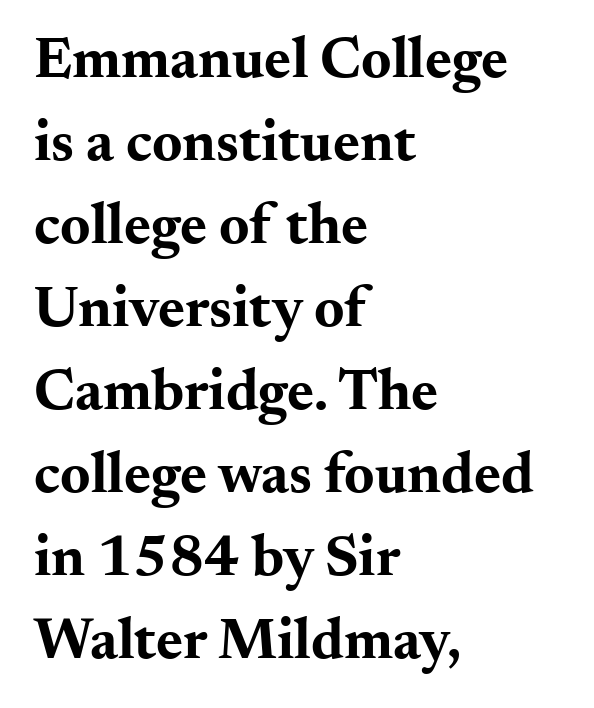
{"serif": "yes", "italic": "no", "bold": "yes", "weight": "bold", "width": "wide", "stroke_contrast": "medium", "x_height": "small", "monospaced": "no", "underline": "no", "align": "left", "line_spacing": "normal", "line_spacing_ratio": 1.43, "letter_spacing": "normal", "letter_spacing_em": 0.0, "glyph_px": 58}
